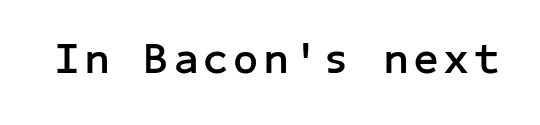
The image shows 44 px semibold sans-serif type, upright; set not underlined; low stroke contrast and a medium x-height.
